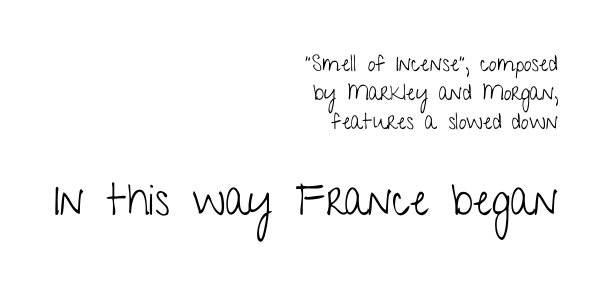
Q: Is the text bold? A: No.
Q: Is the text italic (slanted)? A: No, it is upright.
Q: Is the typeface a serif or a sans-serif typeface? A: Sans-serif.
Q: Is the text underlined? A: No.
Q: How is the paragraph aligned? A: Right-aligned.
Q: Is the spacing between letters normal or unusually wide? A: Normal.
Q: Is the spacing between lines tight, normal or loose? A: Normal.
Q: Which block of text is set in a larger size, the first (top) or the second (bottom)? A: The second (bottom) one.
Q: Width (condensed, normal, or wide)? A: Condensed.
Q: Stroke contrast? A: Low.
Q: x-height? A: Medium.
Q: Monospaced? A: No.
